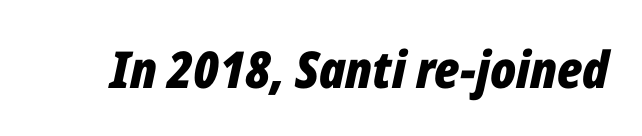
The image shows 51 px bold, condensed type, italic (leaning right); set normal letter spacing, not underlined; low stroke contrast and a medium x-height.
